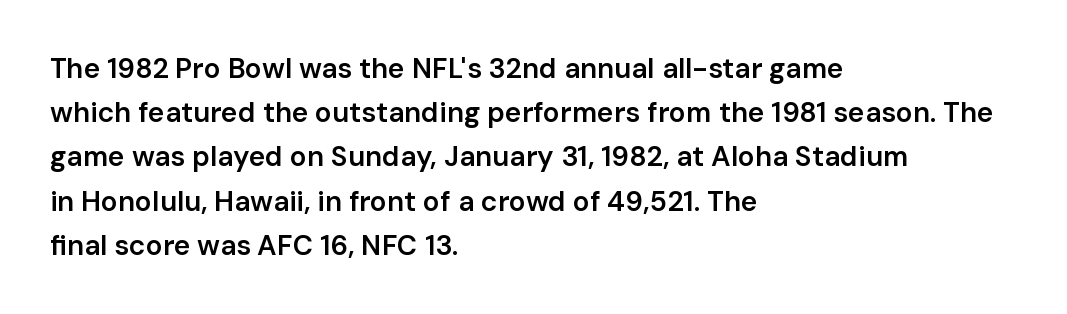
The gap between lines stays unmarked. The lines sit at an ordinary, default distance from one another. The letters stand straight up with perfectly vertical stems. Weight: semibold (demi). Does the type have serifs? No, each stem ends abruptly. Note the varied advance widths — an 'i' is clearly narrower than an 'm'.
